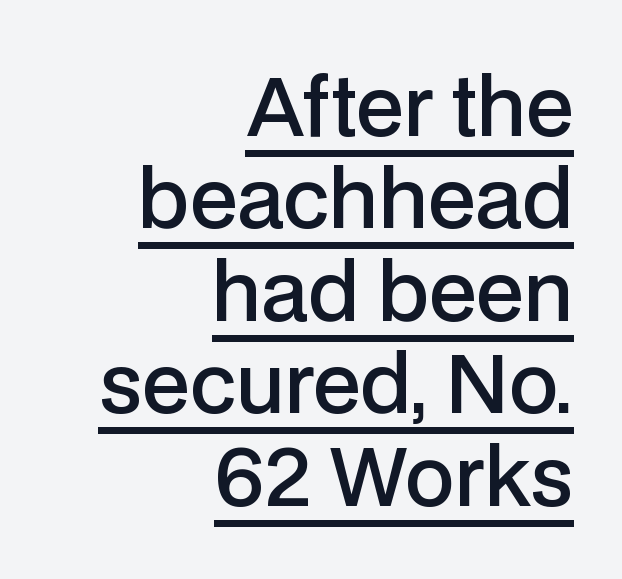
The image shows 79 px semibold sans-serif type, upright; set right-aligned, line spacing 1.17x, normal letter spacing, underlined; low stroke contrast and a medium x-height.
